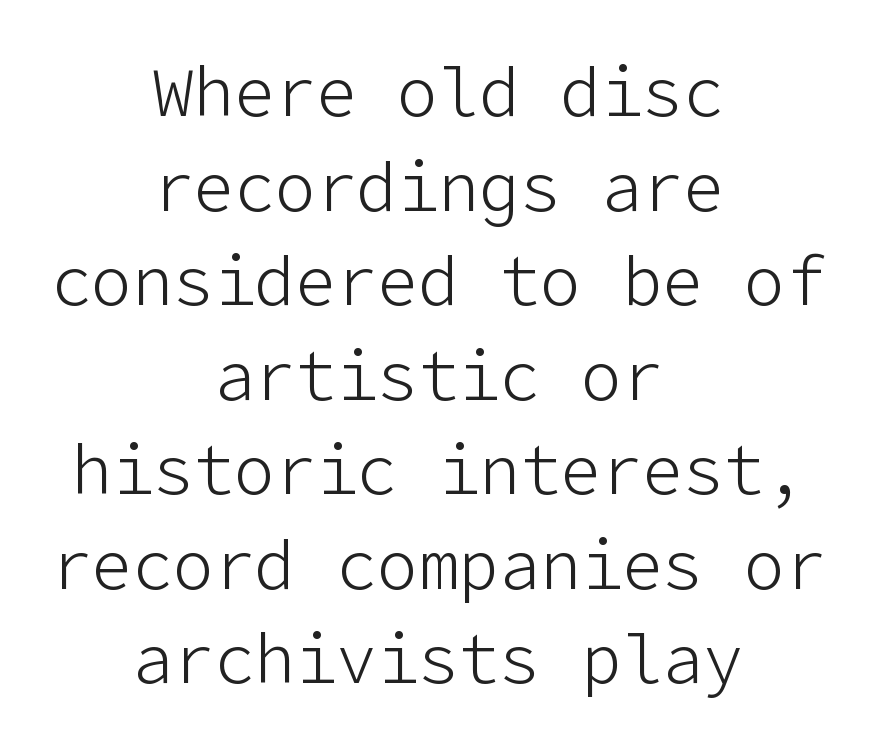
Q: Is the text bold? A: No.
Q: Is the text italic (slanted)? A: No, it is upright.
Q: Is the typeface a serif or a sans-serif typeface? A: Sans-serif.
Q: Is the text underlined? A: No.
Q: How is the paragraph aligned? A: Centered.
Q: Is the spacing between letters normal or unusually wide? A: Normal.
Q: Is the spacing between lines tight, normal or loose? A: Normal.
Q: Width (condensed, normal, or wide)? A: Normal.
Q: Stroke contrast? A: Low.
Q: x-height? A: Medium.
